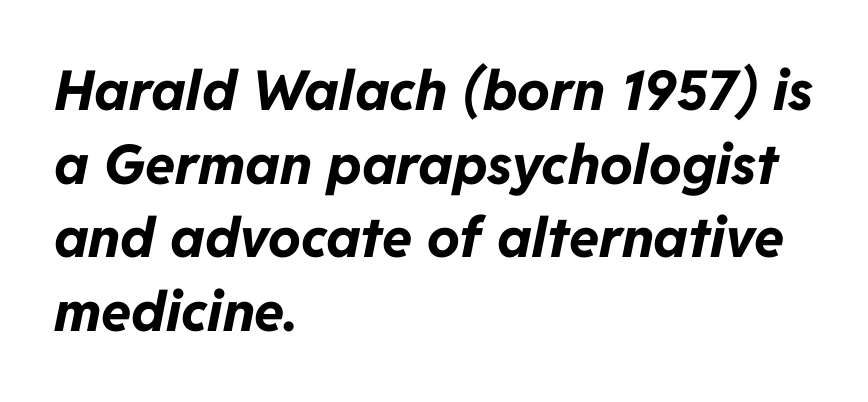
The image shows 55 px bold type, italic (leaning right); set left-aligned, normal line spacing (1.34x), normal letter spacing, not underlined; low stroke contrast and a medium x-height.
